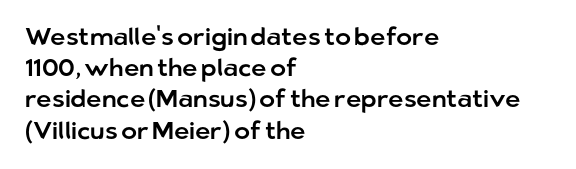
The image shows 24 px text type, upright; set left-aligned, normal line spacing (1.3x), normal letter spacing, not underlined.
